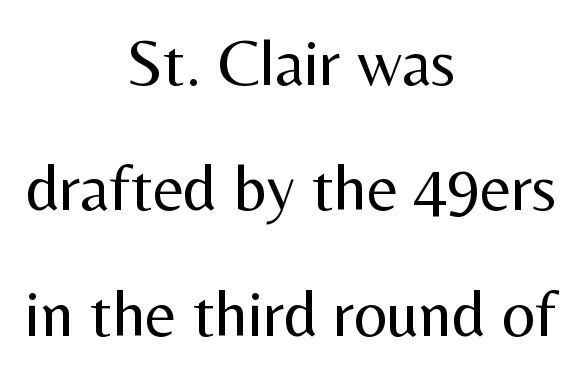
Q: Is the text bold? A: No.
Q: Is the text italic (slanted)? A: No, it is upright.
Q: Is the typeface a serif or a sans-serif typeface? A: Sans-serif.
Q: Is the text underlined? A: No.
Q: How is the paragraph aligned? A: Centered.
Q: Is the spacing between letters normal or unusually wide? A: Normal.
Q: Is the spacing between lines tight, normal or loose? A: Loose.
Q: Width (condensed, normal, or wide)? A: Normal.
Q: Stroke contrast? A: Medium.
Q: x-height? A: Medium.
Q: Monospaced? A: No.
